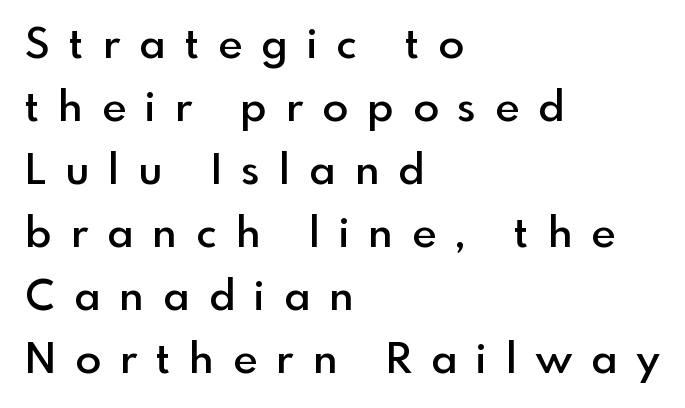
{"serif": "no", "italic": "no", "bold": "semi", "weight": "semibold", "width": "normal", "x_height": "small", "monospaced": "no", "underline": "no", "align": "left", "line_spacing": "normal", "line_spacing_ratio": 1.5, "letter_spacing": "wide", "letter_spacing_em": 0.46, "glyph_px": 42}
